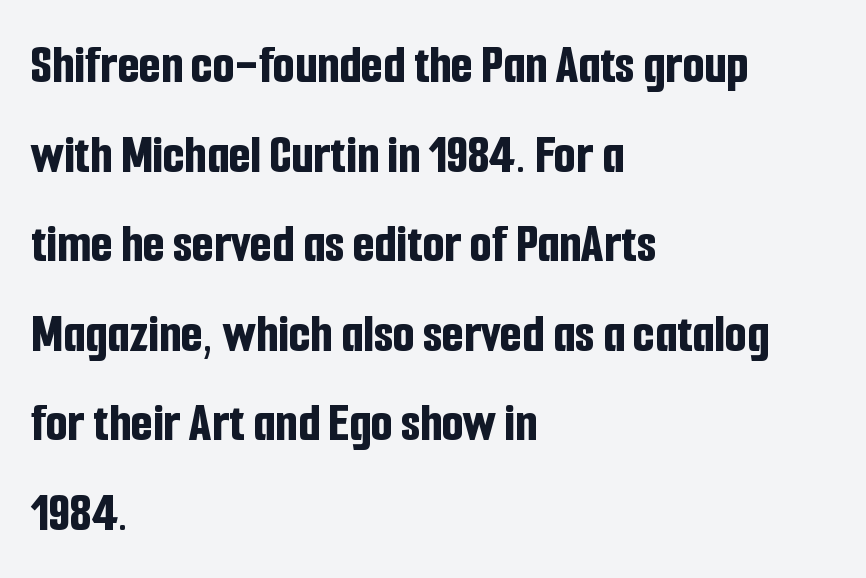
The image shows 56 px bold, condensed sans-serif type, upright; set left-aligned, normal line spacing (1.6x), normal letter spacing, not underlined; low stroke contrast and a medium x-height.
